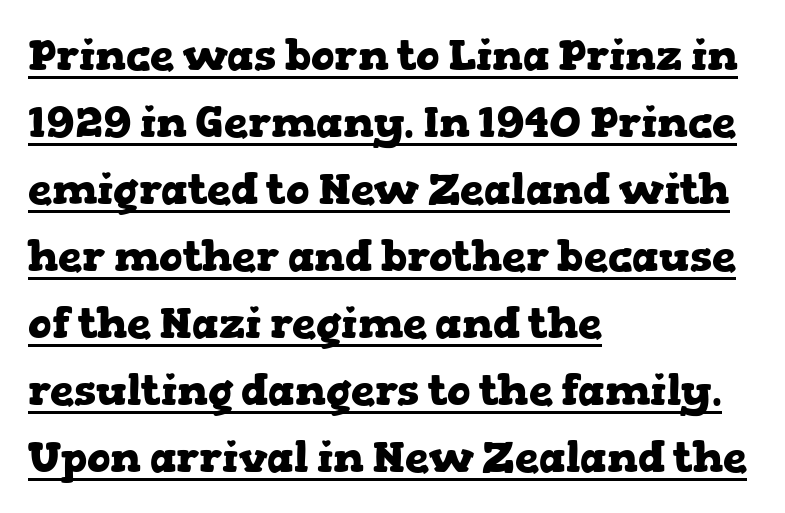
{"serif": "yes", "italic": "no", "bold": "yes", "weight": "heavy", "width": "wide", "stroke_contrast": "low", "x_height": "medium", "monospaced": "no", "underline": "yes", "align": "left", "line_spacing": "normal", "line_spacing_ratio": 1.56, "letter_spacing": "normal", "letter_spacing_em": 0.0, "glyph_px": 43}
